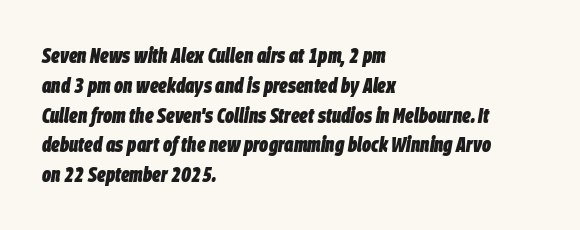
{"italic": "yes", "lean": "right", "slant_degrees": 9, "bold": "yes", "underline": "no", "align": "left", "line_spacing": "normal", "line_spacing_ratio": 1.42, "letter_spacing": "normal", "letter_spacing_em": 0.0, "glyph_px": 21}
